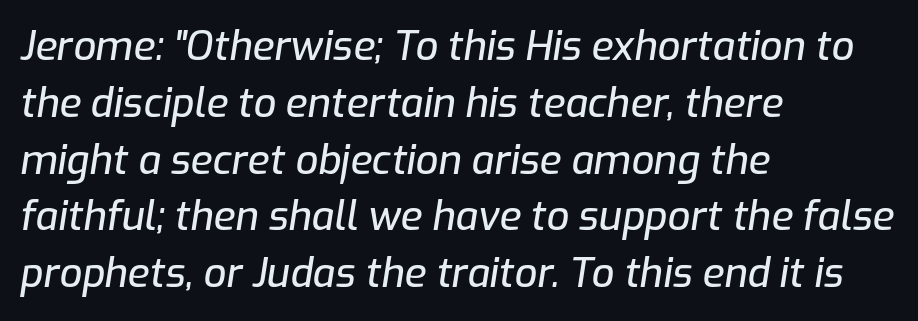
{"italic": "yes", "lean": "right", "slant_degrees": 9, "width": "normal", "stroke_contrast": "low", "x_height": "medium", "monospaced": "no", "underline": "no", "align": "left", "line_spacing": "normal", "line_spacing_ratio": 1.42, "letter_spacing": "normal", "letter_spacing_em": 0.0, "glyph_px": 40}
